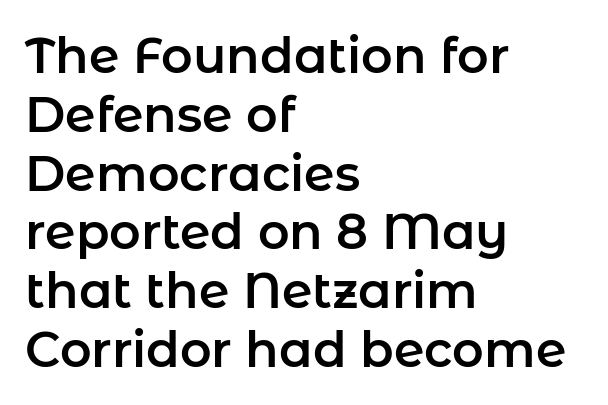
{"serif": "no", "italic": "no", "width": "normal", "stroke_contrast": "low", "x_height": "medium", "monospaced": "no", "underline": "no", "align": "left", "line_spacing_ratio": 1.2, "letter_spacing": "normal", "letter_spacing_em": 0.0, "glyph_px": 49}
